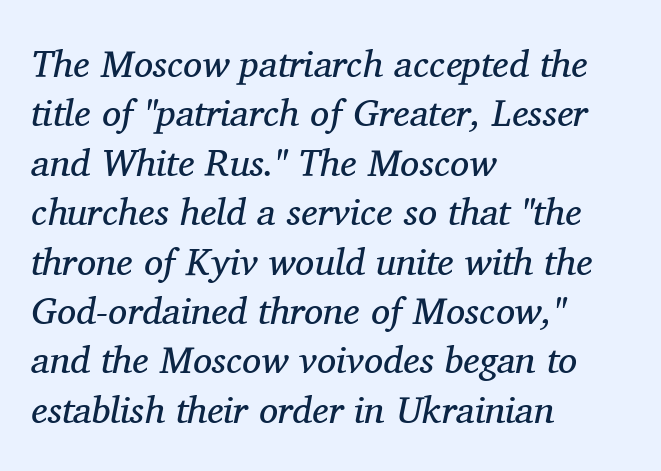
The image shows 38 px regular-weight serif type, italic (leaning right); set left-aligned, normal line spacing (1.3x), normal letter spacing, not underlined; medium stroke contrast and a medium x-height.
